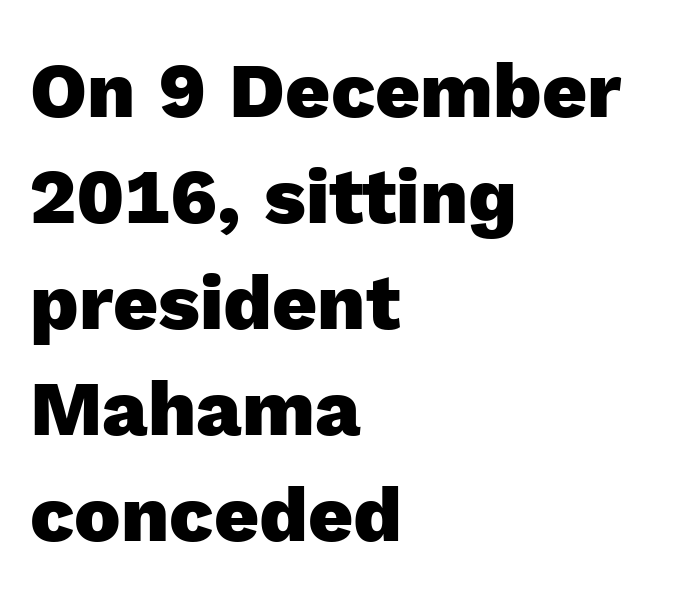
Q: Is the text bold? A: Yes.
Q: Is the text italic (slanted)? A: No, it is upright.
Q: Is the typeface a serif or a sans-serif typeface? A: Sans-serif.
Q: Is the text underlined? A: No.
Q: How is the paragraph aligned? A: Left-aligned.
Q: Is the spacing between letters normal or unusually wide? A: Normal.
Q: Is the spacing between lines tight, normal or loose? A: Normal.
Q: Width (condensed, normal, or wide)? A: Normal.
Q: x-height? A: Medium.
Q: Monospaced? A: No.
